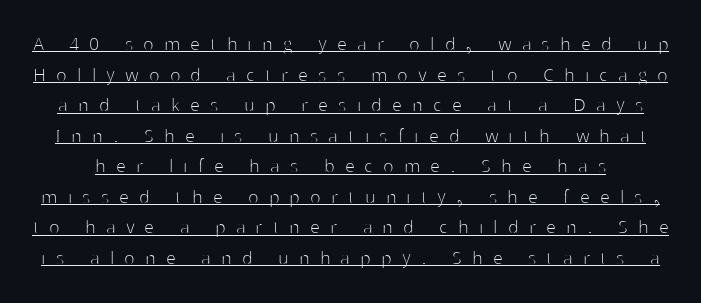
The image shows 22 px text type, upright; set normal line spacing (1.39x), unusually wide letter spacing (+0.47 em), underlined.
